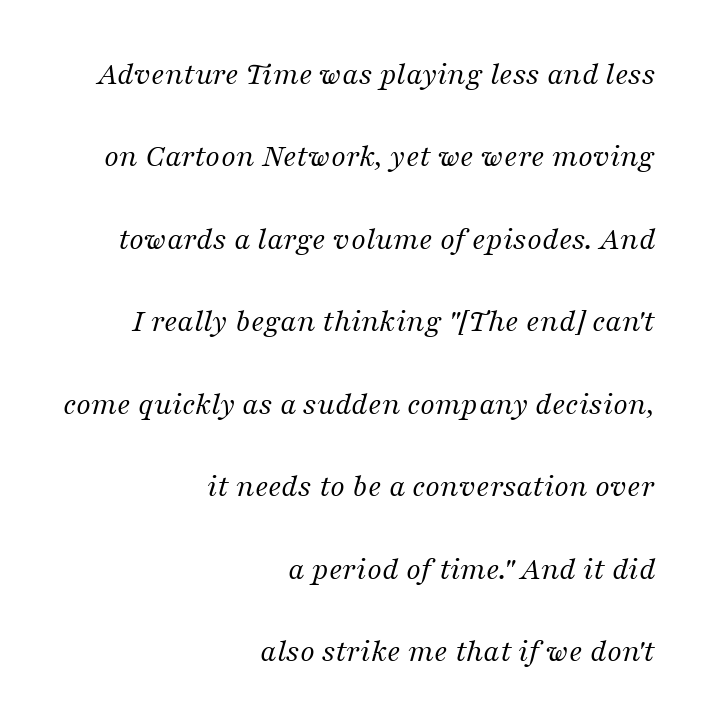
Q: Is the text bold? A: No.
Q: Is the text italic (slanted)? A: Yes, it leans right by about 16 degrees.
Q: Is the typeface a serif or a sans-serif typeface? A: Serif.
Q: Is the text underlined? A: No.
Q: How is the paragraph aligned? A: Right-aligned.
Q: Is the spacing between letters normal or unusually wide? A: Normal.
Q: Is the spacing between lines tight, normal or loose? A: Loose.
Q: Width (condensed, normal, or wide)? A: Normal.
Q: Stroke contrast? A: Medium.
Q: x-height? A: Medium.
Q: Monospaced? A: No.
